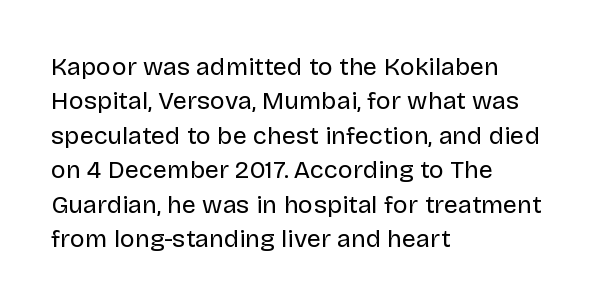
Spacing between characters is what you'd get straight out of the box. The passage shown is not underscored anywhere. The lines in this sample share a left origin and differ only in where they stop. The lines sit at an ordinary, default distance from one another. Is the type heavy? It reads as light-to-regular instead.
